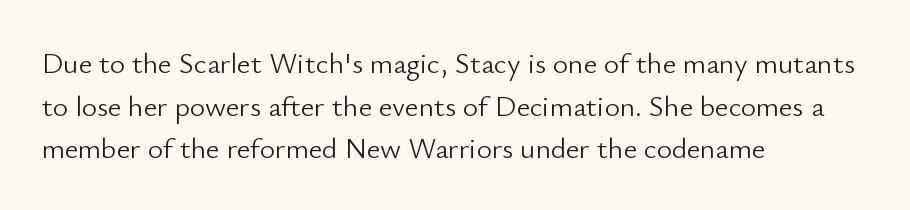
Character widths vary here, with narrow letters taking less room than wide ones. Rows of type keep a routine distance in the vertical direction. These lines keep a tight, regular rhythm from letter to letter. The letters carry no serifs — their stems end cleanly without finishing strokes. No letter is thick-stroked: the sample isn't bold.
